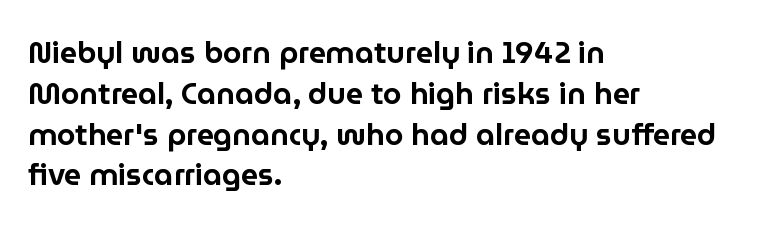
The image shows 30 px sans-serif type, upright; set left-aligned, normal line spacing (1.36x), normal letter spacing, not underlined; low stroke contrast and a medium x-height.
